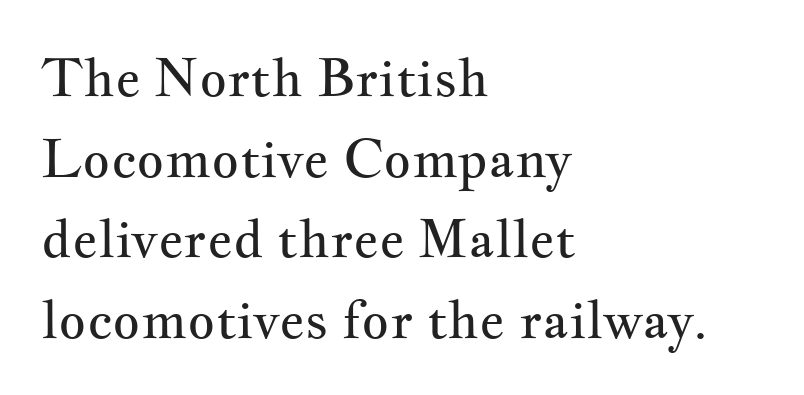
{"serif": "yes", "italic": "no", "bold": "no", "weight": "regular", "width": "wide", "stroke_contrast": "medium", "x_height": "small", "monospaced": "no", "underline": "no", "align": "left", "line_spacing": "normal", "line_spacing_ratio": 1.52, "letter_spacing": "normal", "letter_spacing_em": 0.0, "glyph_px": 53}
